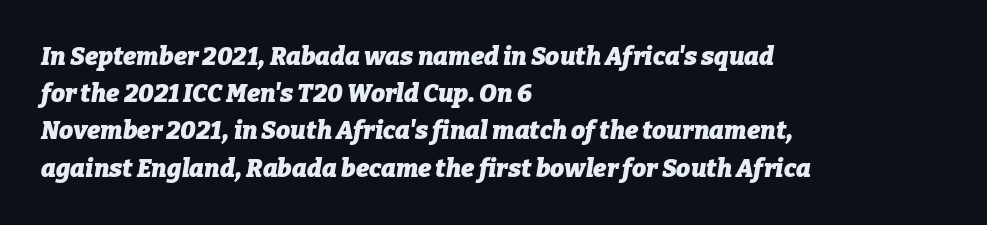
{"italic": "yes", "lean": "right", "slant_degrees": 9, "bold": "yes", "underline": "no", "align": "left", "line_spacing": "normal", "line_spacing_ratio": 1.49, "letter_spacing": "normal", "letter_spacing_em": 0.0, "glyph_px": 25}
